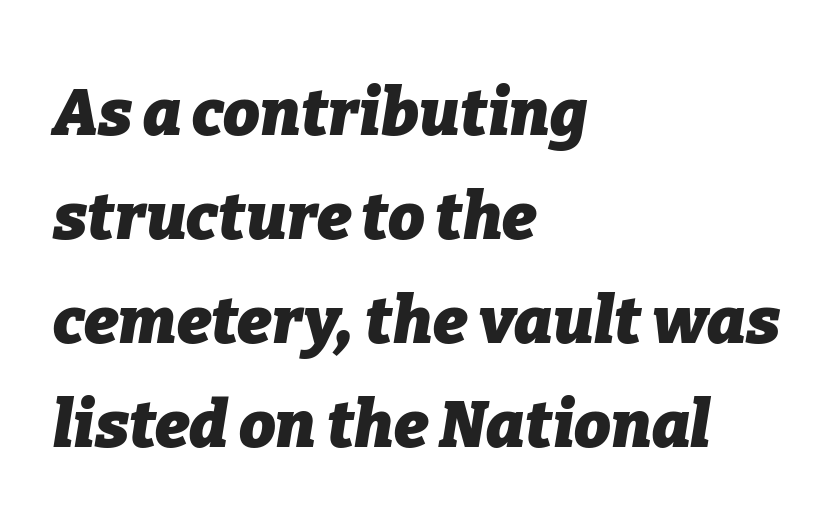
{"italic": "yes", "lean": "right", "slant_degrees": 9, "bold": "yes", "weight": "heavy", "width": "normal", "stroke_contrast": "low", "x_height": "medium", "monospaced": "no", "underline": "no", "align": "left", "line_spacing": "normal", "line_spacing_ratio": 1.6, "letter_spacing": "normal", "letter_spacing_em": 0.0, "glyph_px": 65}
